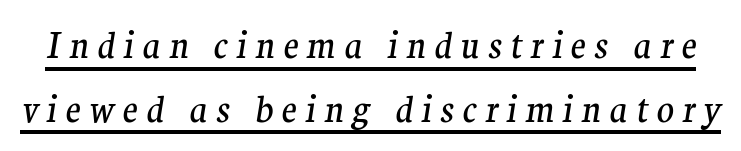
Q: Is the text bold? A: No.
Q: Is the text italic (slanted)? A: Yes, it leans right by about 9 degrees.
Q: Is the typeface a serif or a sans-serif typeface? A: Serif.
Q: Is the text underlined? A: Yes.
Q: Is the spacing between letters normal or unusually wide? A: Unusually wide.
Q: Width (condensed, normal, or wide)? A: Normal.
Q: Stroke contrast? A: Medium.
Q: x-height? A: Medium.
Q: Monospaced? A: No.
